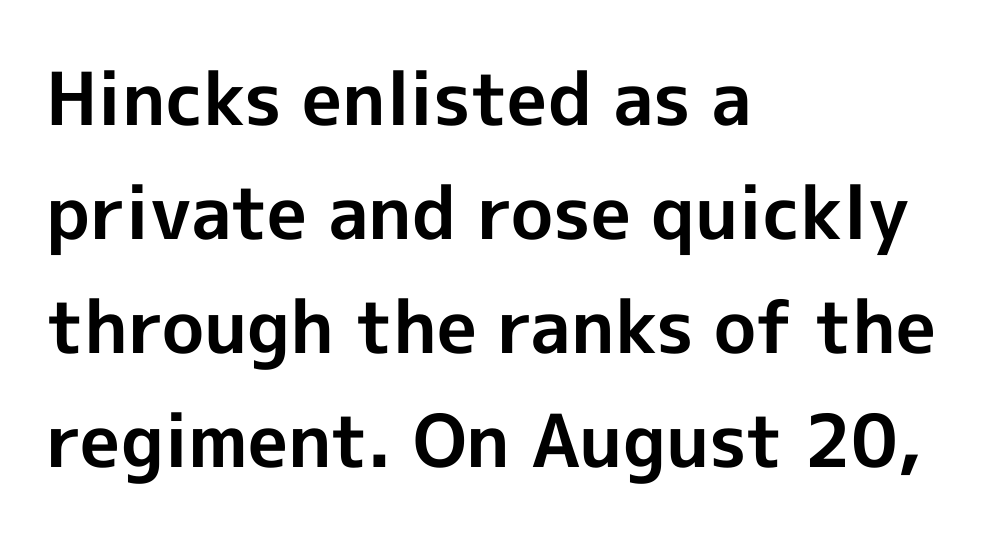
The image shows 73 px bold sans-serif type, upright; set left-aligned, normal line spacing (1.56x), normal letter spacing, not underlined; a medium x-height.
